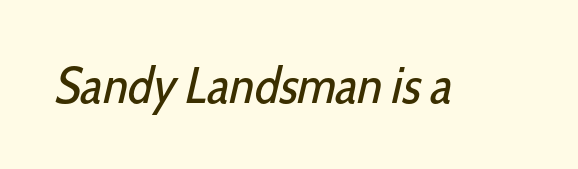
{"serif": "no", "bold": "no", "weight": "regular", "width": "condensed", "stroke_contrast": "low", "x_height": "medium", "monospaced": "no", "underline": "no", "letter_spacing": "normal", "letter_spacing_em": 0.0, "glyph_px": 51}
